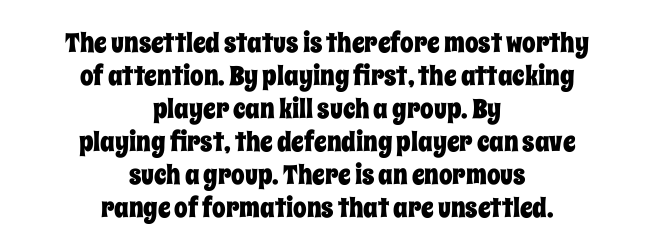
The image shows 27 px text type, upright; set centered, line spacing 1.22x, normal letter spacing, not underlined.
